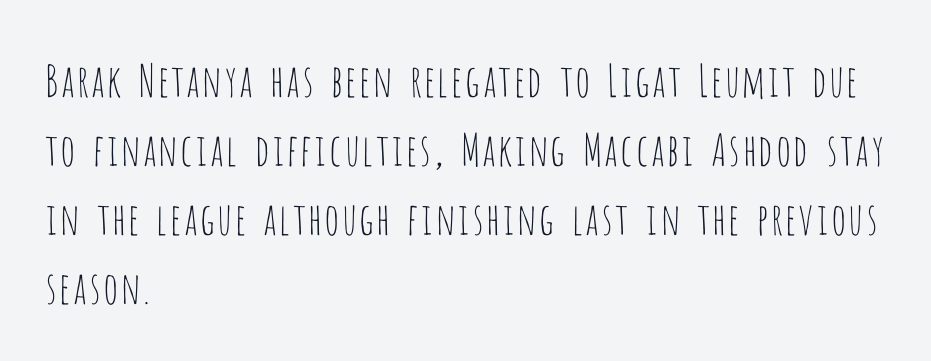
{"serif": "no", "italic": "no", "bold": "no", "weight": "thin", "width": "condensed", "stroke_contrast": "low", "x_height": "large", "monospaced": "no", "underline": "no", "align": "left", "line_spacing": "normal", "line_spacing_ratio": 1.57, "letter_spacing": "normal", "letter_spacing_em": 0.0, "glyph_px": 44}
